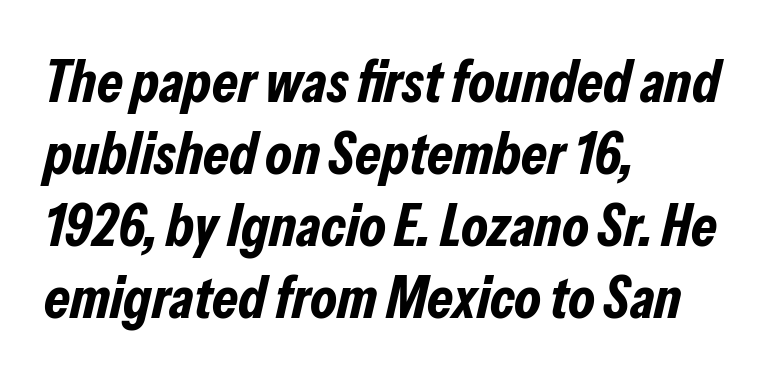
The image shows 59 px bold, condensed type, italic (leaning right); set left-aligned, line spacing 1.22x, normal letter spacing, not underlined; low stroke contrast and a medium x-height.
